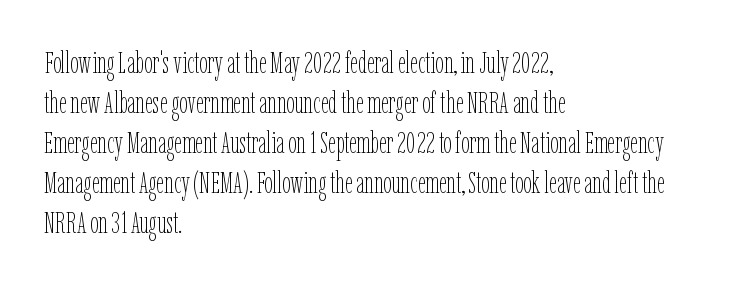
Looks like regular typesetting: each glyph gets only the width it needs. The baseline area is clear. Stems and bowls with no extra thickness — not bold. Left-aligned paragraph, ragged on the right. Every stem runs plumb, perpendicular to the baseline. One glance says typical: line gaps are just what's usual.
